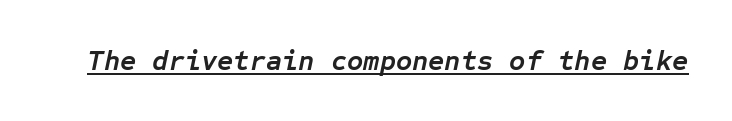
Q: Is the text bold? A: Yes.
Q: Is the text italic (slanted)? A: Yes, it leans right by about 12 degrees.
Q: Is the text underlined? A: Yes.
Q: Is the spacing between letters normal or unusually wide? A: Normal.
Q: Width (condensed, normal, or wide)? A: Normal.
Q: Stroke contrast? A: Low.
Q: x-height? A: Medium.
Q: Monospaced? A: Yes.
